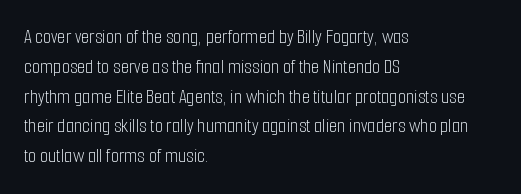
Q: Is the text bold? A: No.
Q: Is the text italic (slanted)? A: No, it is upright.
Q: Is the text underlined? A: No.
Q: How is the paragraph aligned? A: Left-aligned.
Q: Is the spacing between letters normal or unusually wide? A: Normal.
Q: Is the spacing between lines tight, normal or loose? A: Normal.
